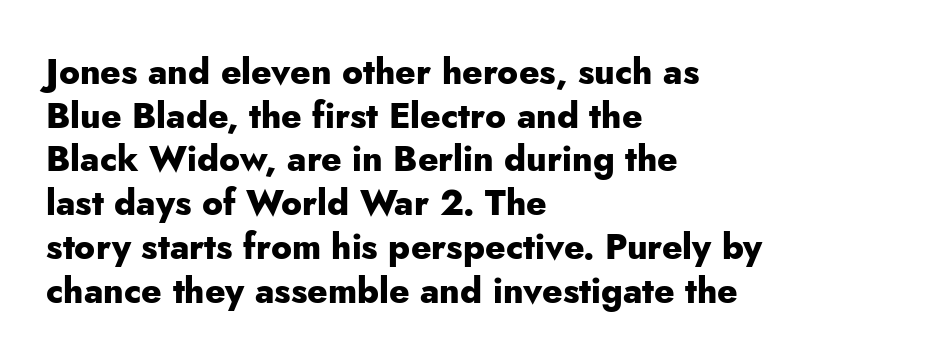
Q: Is the text bold? A: Yes.
Q: Is the text italic (slanted)? A: No, it is upright.
Q: Is the typeface a serif or a sans-serif typeface? A: Sans-serif.
Q: Is the text underlined? A: No.
Q: How is the paragraph aligned? A: Left-aligned.
Q: Is the spacing between letters normal or unusually wide? A: Normal.
Q: Is the spacing between lines tight, normal or loose? A: Normal.
Q: Width (condensed, normal, or wide)? A: Normal.
Q: Stroke contrast? A: Low.
Q: x-height? A: Small.
Q: Monospaced? A: No.
